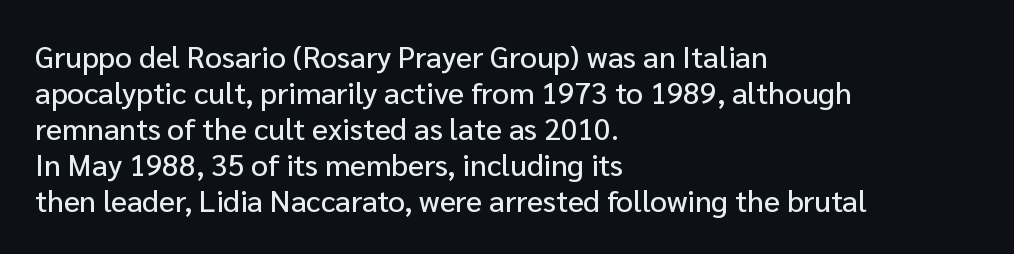
The image shows 30 px sans-serif type, upright; set left-aligned, line spacing 1.2x, normal letter spacing, not underlined; low stroke contrast and a medium x-height.
